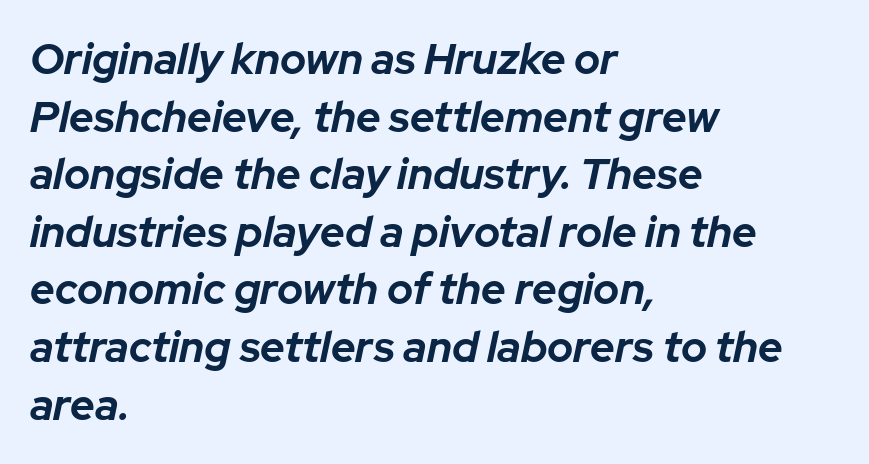
Whoever set this chose a conventional vertical rhythm. This is oblique type, the kind used for emphasis or titles. Check the space under the baseline: it is left empty. In terms of weight, the rendering is a true, heavy bold.
